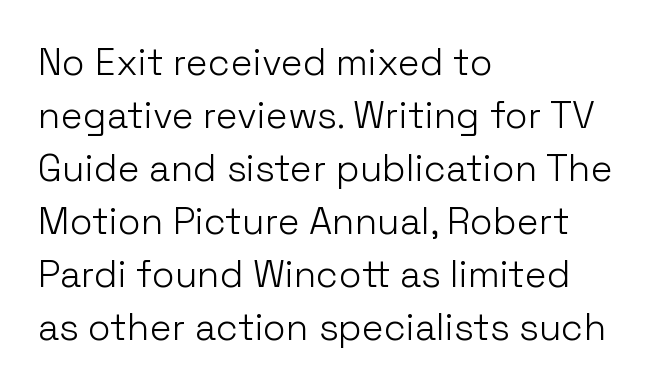
Q: Is the text bold? A: No.
Q: Is the text italic (slanted)? A: No, it is upright.
Q: Is the typeface a serif or a sans-serif typeface? A: Sans-serif.
Q: Is the text underlined? A: No.
Q: How is the paragraph aligned? A: Left-aligned.
Q: Is the spacing between letters normal or unusually wide? A: Normal.
Q: Is the spacing between lines tight, normal or loose? A: Normal.
Q: Width (condensed, normal, or wide)? A: Normal.
Q: Stroke contrast? A: Low.
Q: x-height? A: Medium.
Q: Monospaced? A: No.
